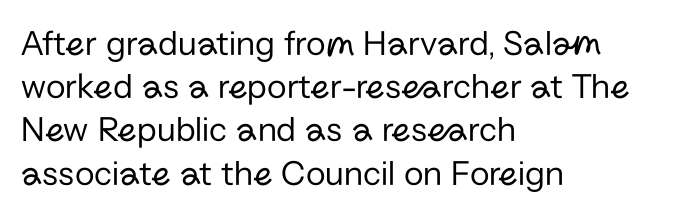
Rule under the text: the space is simply empty. A typesetter would label this face a sans. Glyph-to-glyph distance matches everyday printed text. The letterforms sit at book weight or below.
